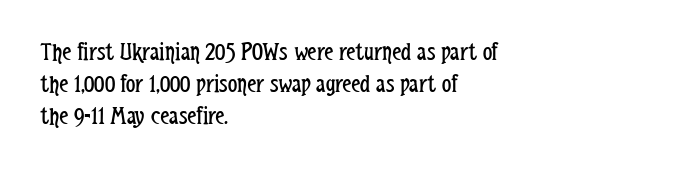
{"italic": "no", "bold": "no", "underline": "no", "align": "left", "line_spacing_ratio": 1.24, "letter_spacing": "normal", "letter_spacing_em": 0.0, "glyph_px": 26}
